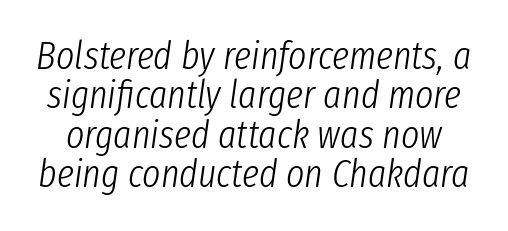
{"italic": "yes", "lean": "right", "slant_degrees": 8, "bold": "no", "weight": "light", "width": "condensed", "stroke_contrast": "low", "x_height": "medium", "monospaced": "no", "underline": "no", "line_spacing": "tight", "line_spacing_ratio": 1.01, "letter_spacing": "normal", "letter_spacing_em": 0.0, "glyph_px": 39}
